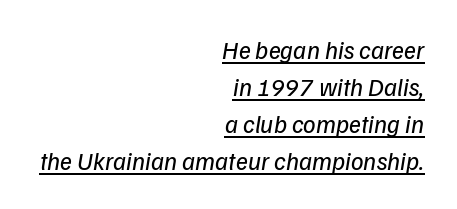
Q: Is the text bold? A: No.
Q: Is the text italic (slanted)? A: Yes, it leans right by about 9 degrees.
Q: Is the text underlined? A: Yes.
Q: How is the paragraph aligned? A: Right-aligned.
Q: Is the spacing between letters normal or unusually wide? A: Normal.
Q: Is the spacing between lines tight, normal or loose? A: Normal.
